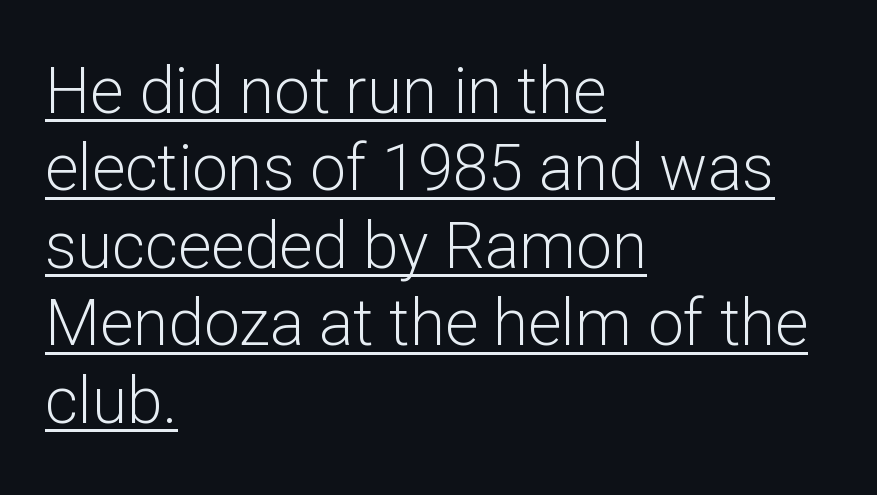
Q: Is the text bold? A: No.
Q: Is the text italic (slanted)? A: No, it is upright.
Q: Is the typeface a serif or a sans-serif typeface? A: Sans-serif.
Q: Is the text underlined? A: Yes.
Q: How is the paragraph aligned? A: Left-aligned.
Q: Is the spacing between letters normal or unusually wide? A: Normal.
Q: Width (condensed, normal, or wide)? A: Normal.
Q: Stroke contrast? A: Low.
Q: x-height? A: Medium.
Q: Monospaced? A: No.
